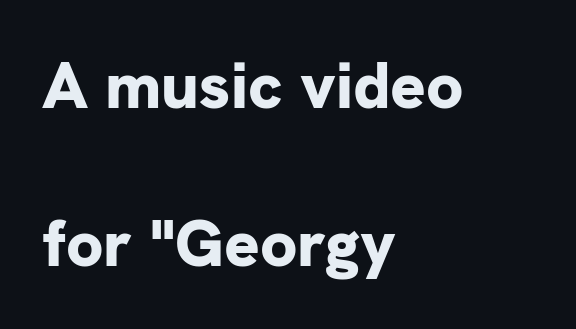
The image shows 66 px bold sans-serif type, upright; set left-aligned, loose line spacing (2.4x), normal letter spacing, not underlined; low stroke contrast and a medium x-height.
